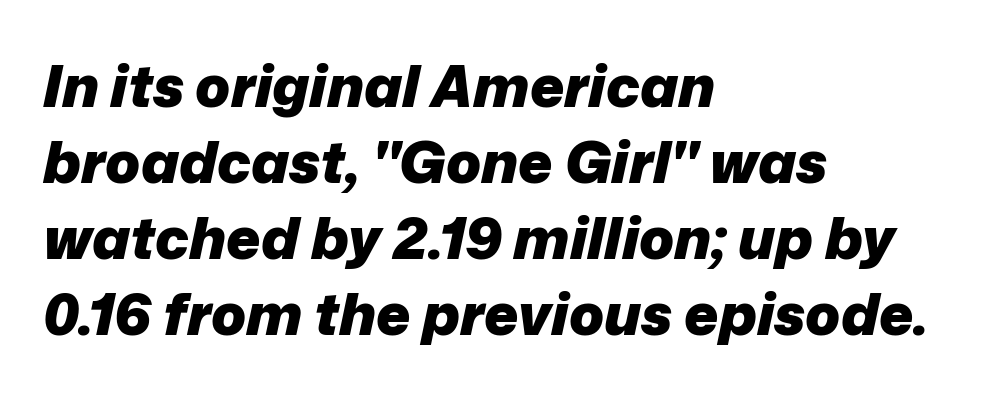
The image shows 58 px heavy type, italic (leaning right); set left-aligned, normal line spacing (1.31x), normal letter spacing, not underlined; low stroke contrast and a medium x-height.
